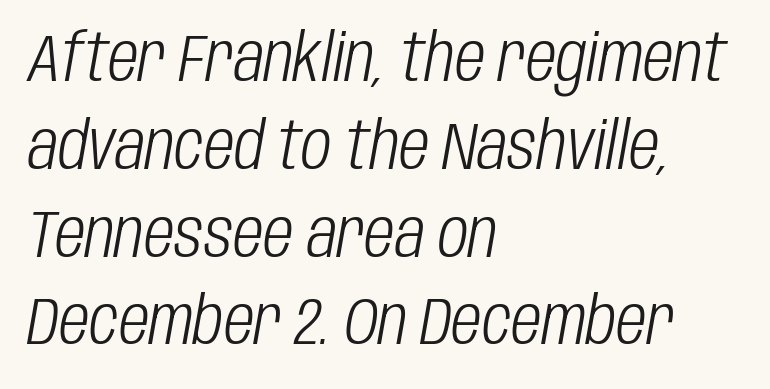
Compared with a typical body face, this is equally light or lighter still. The vertical gap from one line to the next is medium. Layout note: lines flush left. Lines of text with bare space underneath. In terms of posture, this sample is oblique.
